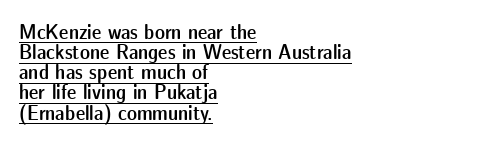
{"italic": "no", "bold": "semi", "underline": "yes", "align": "left", "line_spacing": "tight", "line_spacing_ratio": 0.96, "letter_spacing": "normal", "letter_spacing_em": 0.0, "glyph_px": 21}
